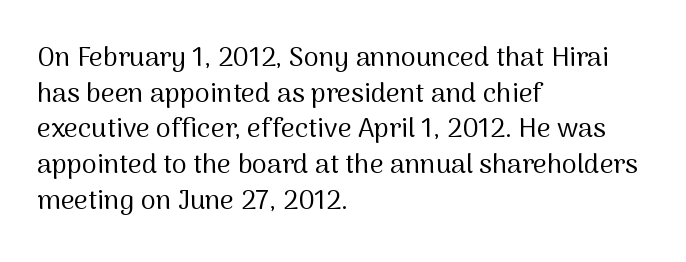
Q: Is the text bold? A: No.
Q: Is the text italic (slanted)? A: No, it is upright.
Q: Is the text underlined? A: No.
Q: How is the paragraph aligned? A: Left-aligned.
Q: Is the spacing between letters normal or unusually wide? A: Normal.
Q: Is the spacing between lines tight, normal or loose? A: Normal.
